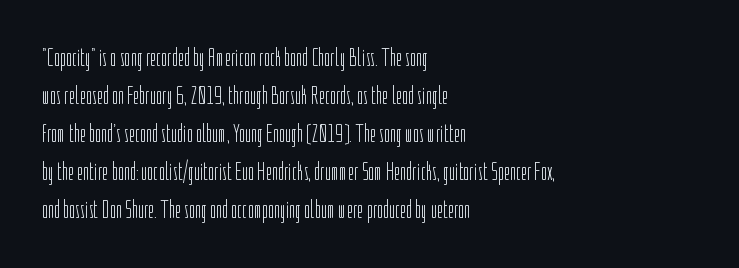
The image shows 26 px text type, upright; set left-aligned, normal line spacing (1.46x), normal letter spacing, not underlined.
